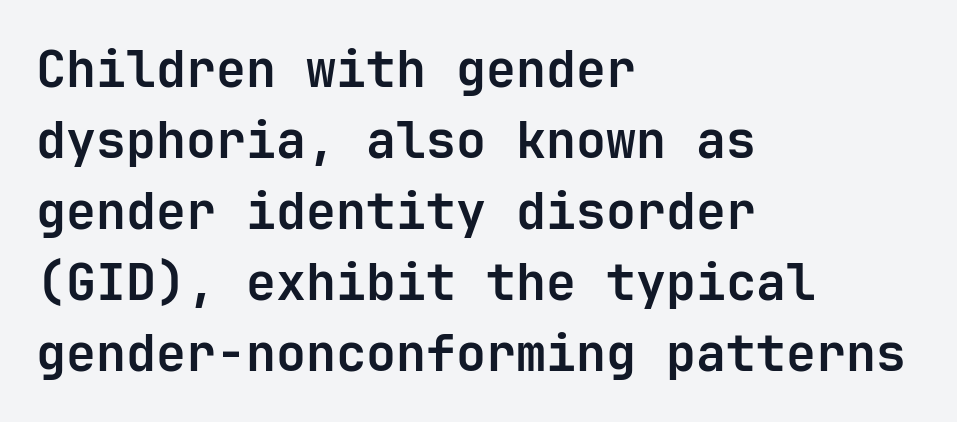
Regular leading. Words appear dense and cohesive because spacing is normal. This rendering employs a face without finishing strokes, i.e., a sans-serif. The rendering uses a bold face; every stroke is thick and dark. The typography opts for an upright posture over an oblique one.
